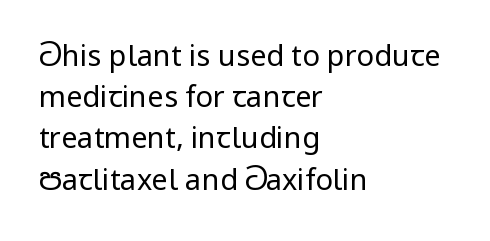
The image shows 29 px regular-weight sans-serif type, upright; set left-aligned, normal line spacing (1.42x), normal letter spacing, not underlined; low stroke contrast and a medium x-height.
